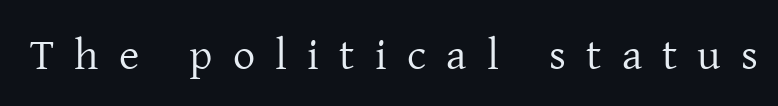
The passage shown is not underscored anywhere. Is there any slant? The stems are plumb. The typeface chosen for these lines features serifs. In terms of letterspacing, this is a distinctly airy, spread setting. You could not count columns in this text — the font is proportionally spaced.
